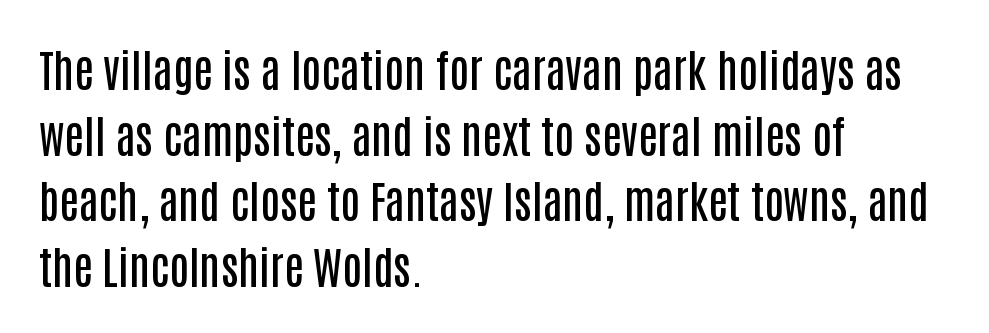
The image shows 44 px semibold, condensed sans-serif type, upright; set left-aligned, normal line spacing (1.49x), normal letter spacing, not underlined; low stroke contrast and a large x-height.
